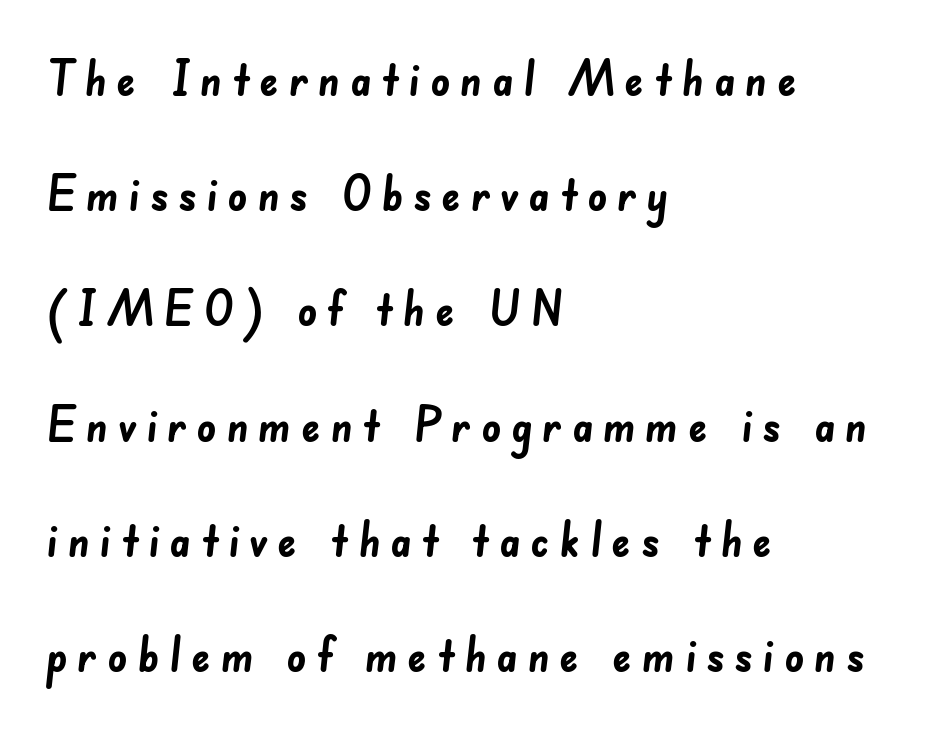
This rendering features lettering with no underline. Students, note that the glyphs here are deliberately spaced far apart. Airy leading. In CSS terms this would be text-align: left. The characters display no serif detailing; their extremities are plain. Weight check: bold — yes, fully.
